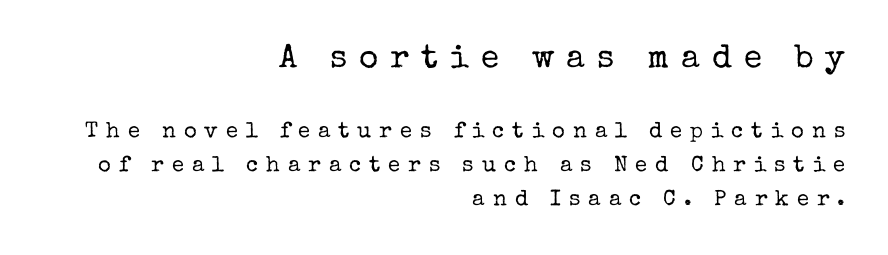
The image shows 33 px regular-weight serif type, upright; set right-aligned, normal line spacing (1.55x), unusually wide letter spacing (+0.36 em), not underlined; the first (top) block is 1.5x larger; low stroke contrast and a medium x-height.
